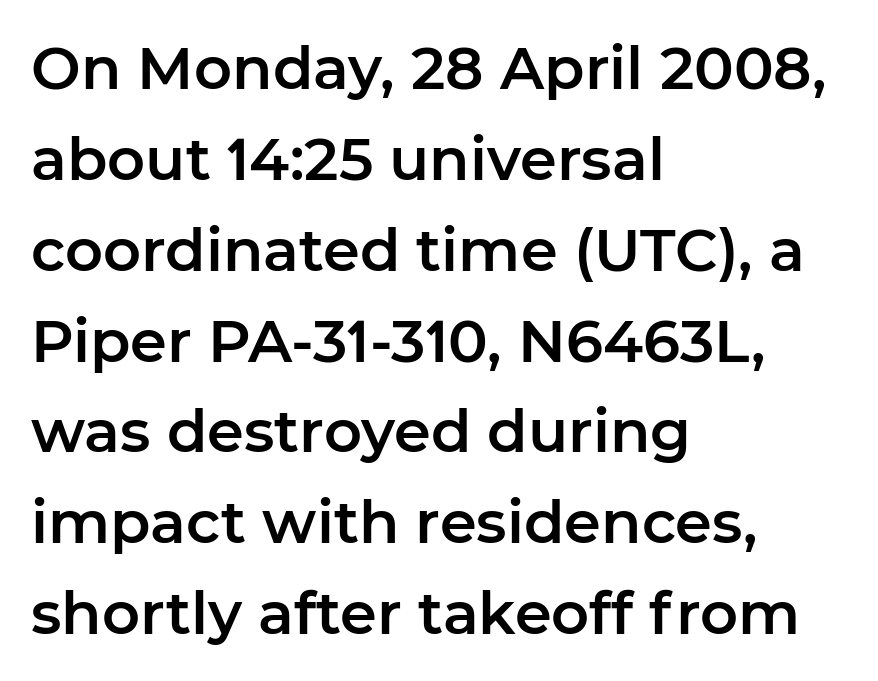
The image shows 59 px sans-serif type, upright; set left-aligned, normal line spacing (1.54x), normal letter spacing, not underlined; low stroke contrast and a medium x-height.
